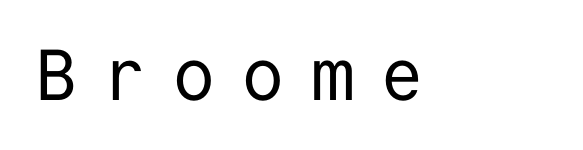
Q: Is the text bold? A: No.
Q: Is the text italic (slanted)? A: No, it is upright.
Q: Is the typeface a serif or a sans-serif typeface? A: Sans-serif.
Q: Is the text underlined? A: No.
Q: Is the spacing between letters normal or unusually wide? A: Unusually wide.
Q: Width (condensed, normal, or wide)? A: Normal.
Q: Stroke contrast? A: Low.
Q: x-height? A: Medium.
Q: Monospaced? A: Yes.
